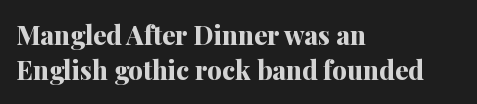
{"italic": "no", "bold": "yes", "underline": "no", "align": "left", "line_spacing": "normal", "line_spacing_ratio": 1.36, "letter_spacing": "normal", "letter_spacing_em": 0.0, "glyph_px": 26}
